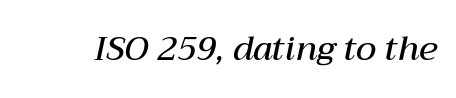
The image shows 34 px semibold type, italic (leaning right); set normal letter spacing, not underlined; medium stroke contrast and a medium x-height.
